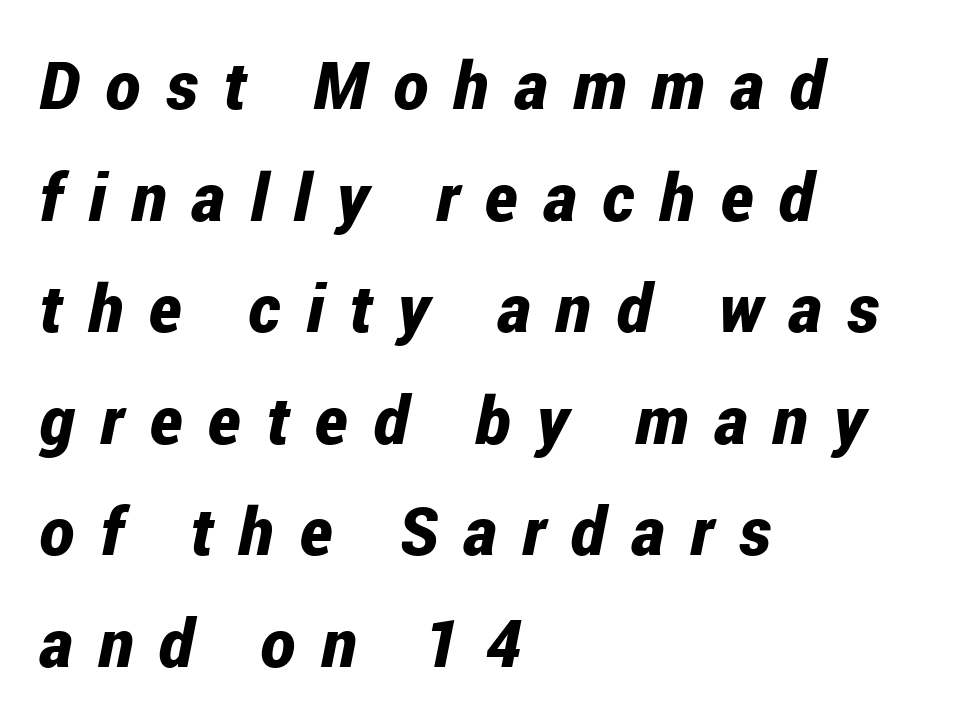
Q: Is the text bold? A: Yes.
Q: Is the text italic (slanted)? A: Yes, it leans right by about 12 degrees.
Q: Is the text underlined? A: No.
Q: How is the paragraph aligned? A: Left-aligned.
Q: Is the spacing between letters normal or unusually wide? A: Unusually wide.
Q: Is the spacing between lines tight, normal or loose? A: Normal.
Q: Width (condensed, normal, or wide)? A: Condensed.
Q: Stroke contrast? A: Low.
Q: x-height? A: Medium.
Q: Monospaced? A: No.
